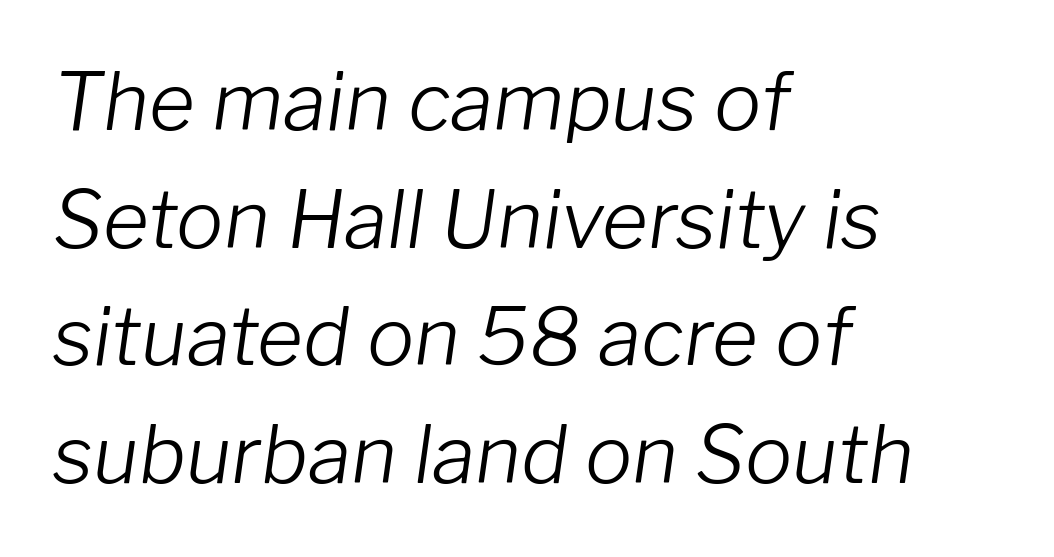
The letterforms sit at book weight or below. The gap between lines stays unmarked. What's the leading like? Ordinary, nothing unusual. There's an unmistakable incline to the writing here.
